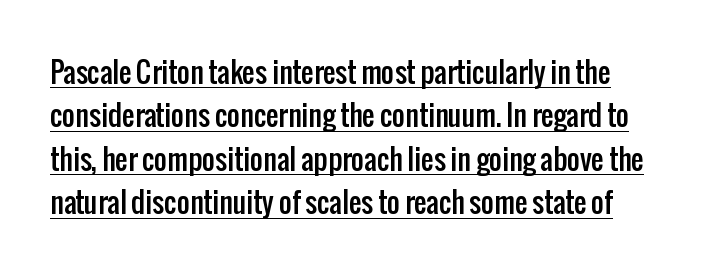
If you drew a ruler down the left edge, every line would touch it. Ascenders rise straight up at ninety degrees. The space between consecutive lines is moderate. You can tell from the bare stems that sans-serif type was used.
